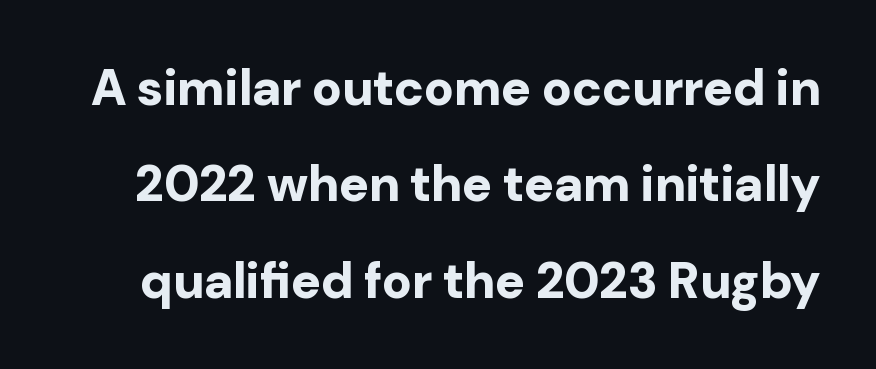
The image shows 50 px bold sans-serif type, upright; set loose line spacing (1.93x), normal letter spacing, not underlined; low stroke contrast and a medium x-height.
